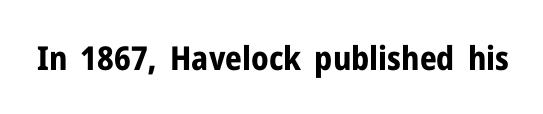
The image shows 33 px bold sans-serif type, upright; set normal letter spacing, not underlined; low stroke contrast and a medium x-height.
